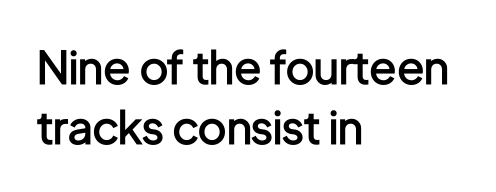
The specimen omits any rule beneath the text block's lines. No extra tracking has been applied to these lines. Semibold letterforms, between regular and bold. Does the lettering tilt? It doesn't — this is upright.
